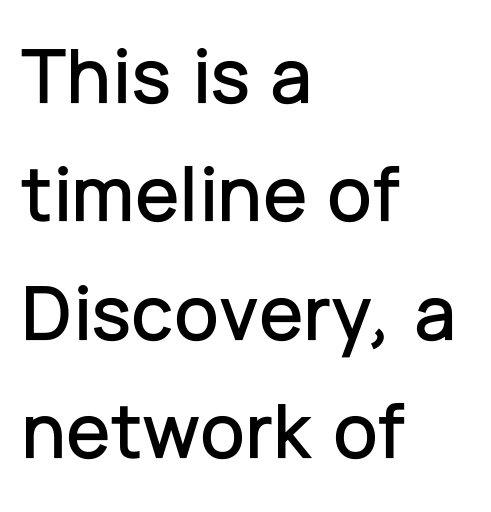
{"serif": "no", "italic": "no", "width": "normal", "stroke_contrast": "low", "x_height": "medium", "monospaced": "no", "underline": "no", "align": "left", "line_spacing": "normal", "line_spacing_ratio": 1.48, "letter_spacing": "normal", "letter_spacing_em": 0.0, "glyph_px": 80}
